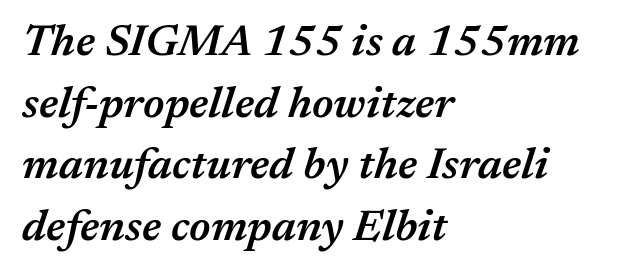
Line starts are locked; line ends wander. If you measured baseline to baseline, you'd find a middling distance. The font's italic variant was chosen for this text. Does extra space separate the letters? No, they use regular spacing. You could not count columns in this text — the font is proportionally spaced.
